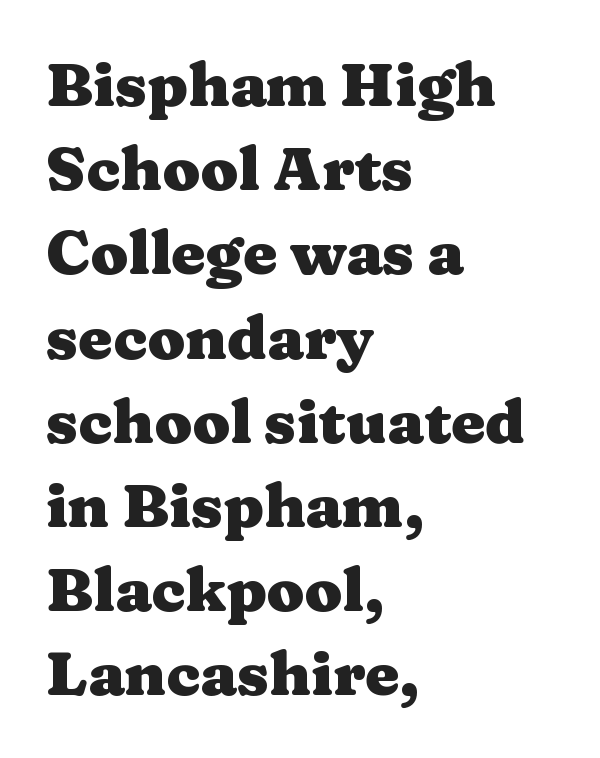
The image shows 61 px heavy, wide serif type, upright; set left-aligned, normal line spacing (1.38x), normal letter spacing, not underlined; medium stroke contrast and a medium x-height.
